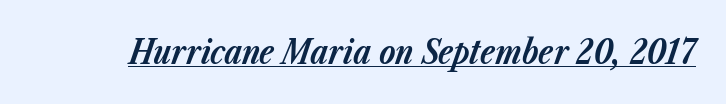
Q: Is the text bold? A: Yes.
Q: Is the text italic (slanted)? A: Yes, it leans right by about 23 degrees.
Q: Is the text underlined? A: Yes.
Q: Is the spacing between letters normal or unusually wide? A: Normal.
Q: Width (condensed, normal, or wide)? A: Normal.
Q: Stroke contrast? A: Low.
Q: x-height? A: Medium.
Q: Monospaced? A: No.
